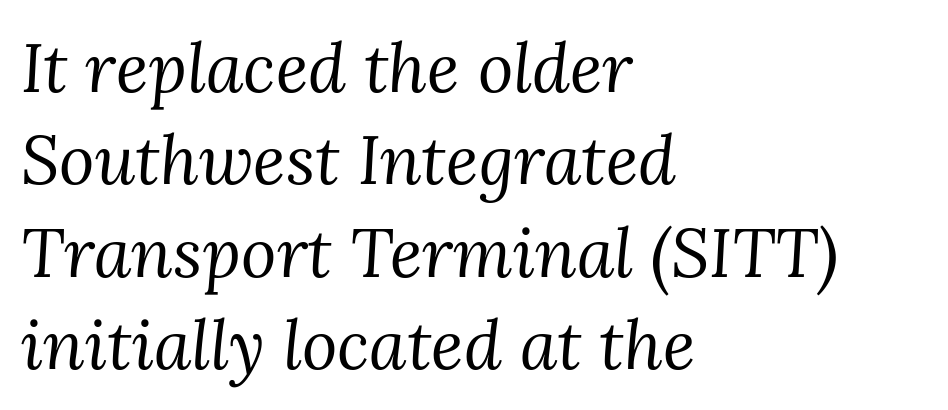
The image shows 68 px regular-weight serif type, italic (leaning right); set left-aligned, normal line spacing (1.36x), normal letter spacing, not underlined; medium stroke contrast and a medium x-height.
